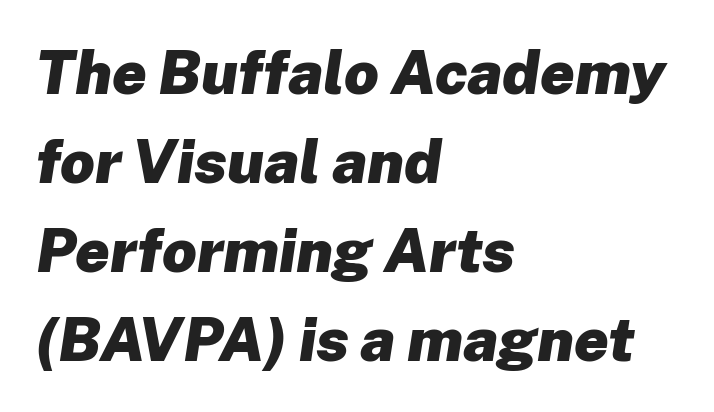
{"italic": "yes", "lean": "right", "slant_degrees": 8, "bold": "yes", "weight": "heavy", "width": "normal", "stroke_contrast": "low", "x_height": "medium", "monospaced": "no", "underline": "no", "align": "left", "line_spacing": "normal", "line_spacing_ratio": 1.46, "letter_spacing": "normal", "letter_spacing_em": 0.0, "glyph_px": 61}
